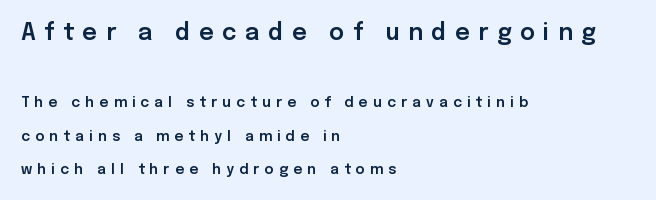
Style check: upright. The tracking jumps out immediately: characters are airy and widely separated. Clear beneath every line of the passage. The block of text is sparse from top to bottom, with ample space between rows. The passage shown begins with its larger block and ends with its smaller one. Where is the straight margin? On the left.
